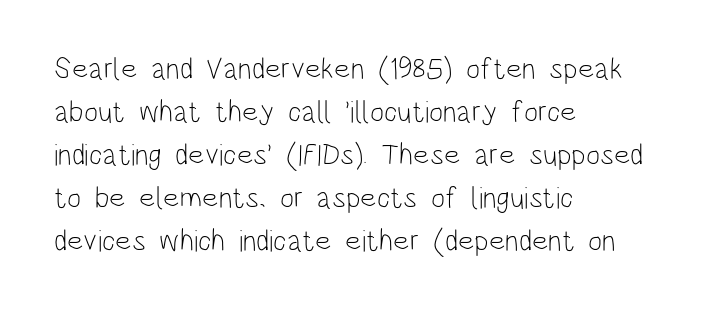
Is the stroke heavy? The answer is a plain regular-or-lighter. Is there much room between lines? A standard amount, neither cramped nor airy. The rendering anchors every line to the left-hand side. The area under the type is left untouched.
